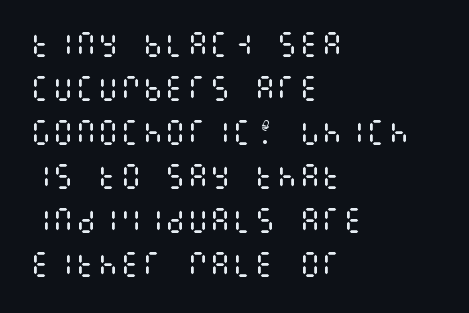
The image shows 28 px regular-weight, condensed type, upright; set left-aligned, normal line spacing (1.57x), normal letter spacing, not underlined; medium stroke contrast and a large x-height.
